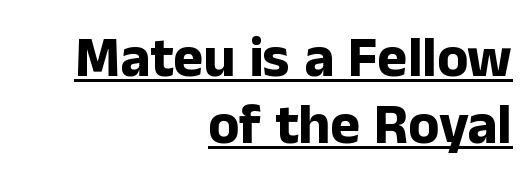
Q: Is the text bold? A: Yes.
Q: Is the text italic (slanted)? A: No, it is upright.
Q: Is the typeface a serif or a sans-serif typeface? A: Sans-serif.
Q: Is the text underlined? A: Yes.
Q: How is the paragraph aligned? A: Right-aligned.
Q: Is the spacing between letters normal or unusually wide? A: Normal.
Q: Width (condensed, normal, or wide)? A: Normal.
Q: Stroke contrast? A: Low.
Q: x-height? A: Medium.
Q: Monospaced? A: No.
